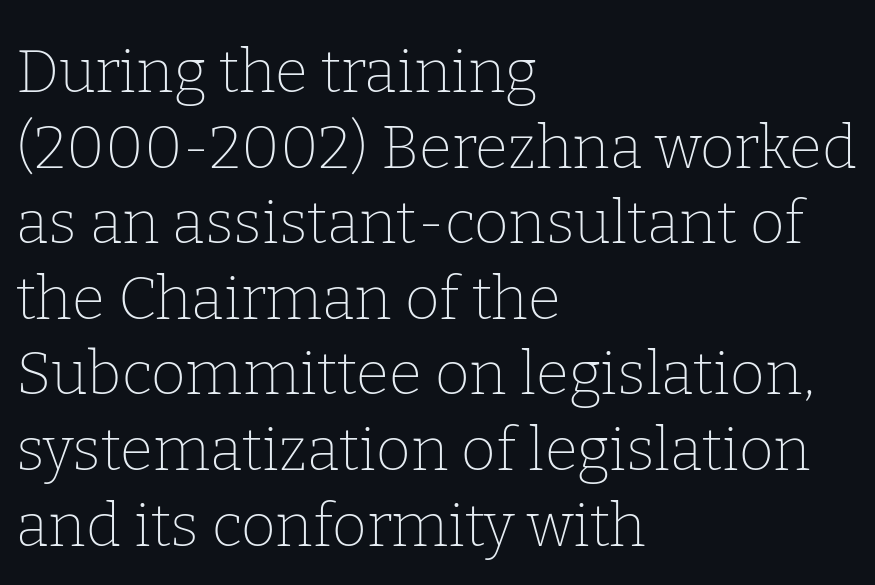
Q: Is the text bold? A: No.
Q: Is the text italic (slanted)? A: No, it is upright.
Q: Is the typeface a serif or a sans-serif typeface? A: Serif.
Q: Is the text underlined? A: No.
Q: How is the paragraph aligned? A: Left-aligned.
Q: Is the spacing between letters normal or unusually wide? A: Normal.
Q: Is the spacing between lines tight, normal or loose? A: Normal.
Q: Width (condensed, normal, or wide)? A: Normal.
Q: Stroke contrast? A: Low.
Q: x-height? A: Medium.
Q: Monospaced? A: No.
